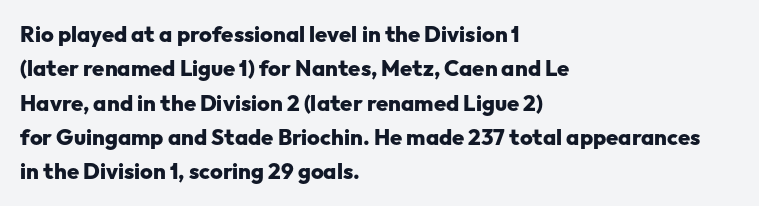
{"italic": "no", "bold": "yes", "underline": "no", "align": "left", "line_spacing": "normal", "line_spacing_ratio": 1.56, "letter_spacing": "normal", "letter_spacing_em": 0.0, "glyph_px": 22}
